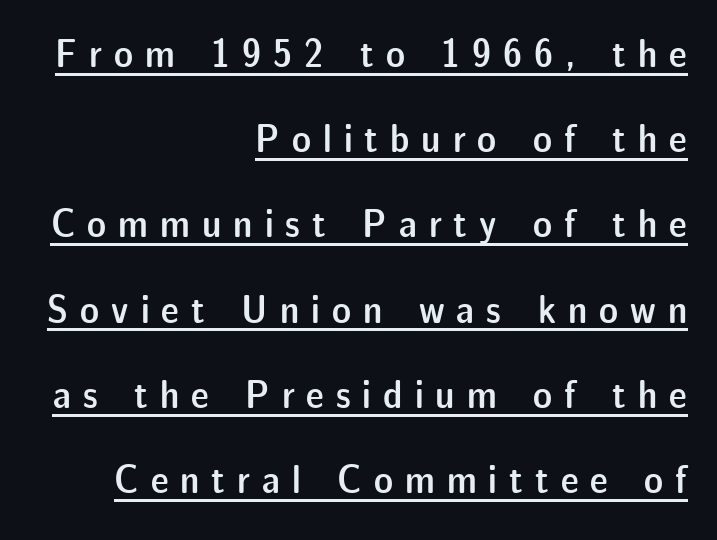
The image shows 40 px semibold sans-serif type, upright; set right-aligned, loose line spacing (2.13x), unusually wide letter spacing (+0.3 em), underlined; low stroke contrast and a medium x-height.
